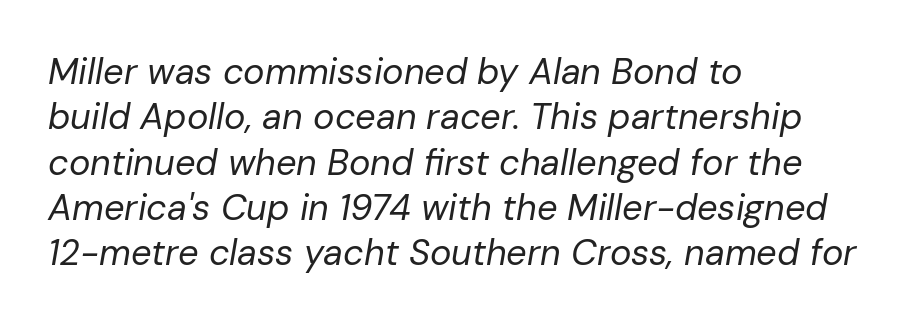
Q: Is the text bold? A: No.
Q: Is the text italic (slanted)? A: Yes, it leans right by about 10 degrees.
Q: Is the text underlined? A: No.
Q: How is the paragraph aligned? A: Left-aligned.
Q: Is the spacing between letters normal or unusually wide? A: Normal.
Q: Is the spacing between lines tight, normal or loose? A: Normal.
Q: Width (condensed, normal, or wide)? A: Normal.
Q: Stroke contrast? A: Low.
Q: x-height? A: Medium.
Q: Monospaced? A: No.
